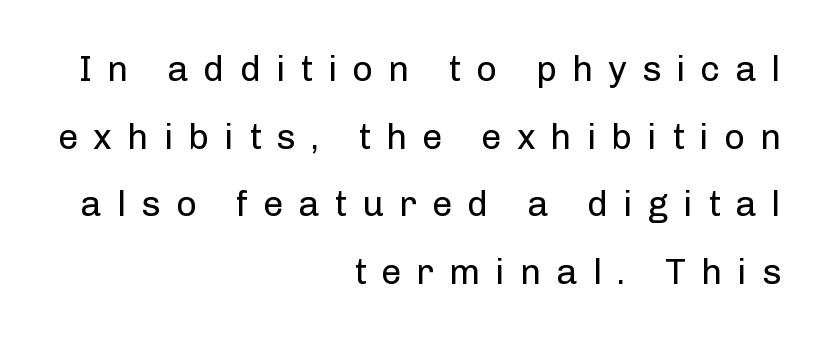
Q: Is the text bold? A: No.
Q: Is the text italic (slanted)? A: No, it is upright.
Q: Is the typeface a serif or a sans-serif typeface? A: Sans-serif.
Q: Is the text underlined? A: No.
Q: How is the paragraph aligned? A: Right-aligned.
Q: Is the spacing between letters normal or unusually wide? A: Unusually wide.
Q: Width (condensed, normal, or wide)? A: Normal.
Q: Stroke contrast? A: Low.
Q: x-height? A: Medium.
Q: Monospaced? A: No.
